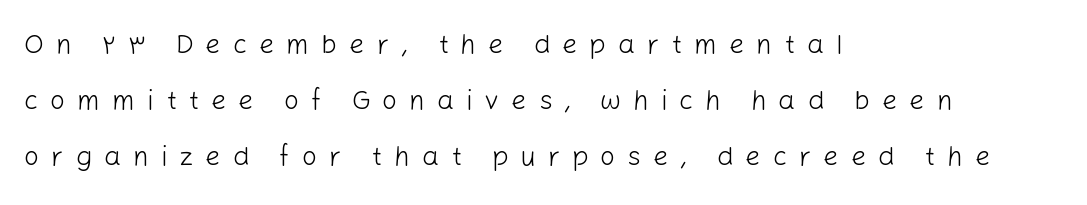
Stems here are at most as thick as an everyday book face. The tracking jumps out immediately: characters are airy and widely separated. Clear beneath every line of the passage. This rendering uses left alignment, leaving the right contour irregular. It's the straight-up-and-down kind of type.
